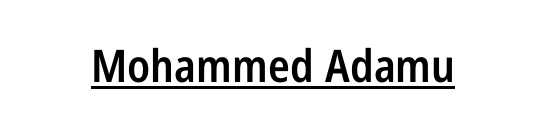
The image shows 45 px semibold, condensed sans-serif type, upright; set normal letter spacing, underlined; low stroke contrast and a medium x-height.
